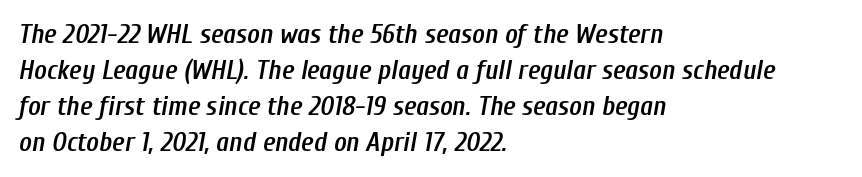
{"italic": "yes", "lean": "right", "slant_degrees": 10, "bold": "semi", "underline": "no", "align": "left", "line_spacing": "normal", "line_spacing_ratio": 1.33, "letter_spacing": "normal", "letter_spacing_em": 0.0, "glyph_px": 27}
